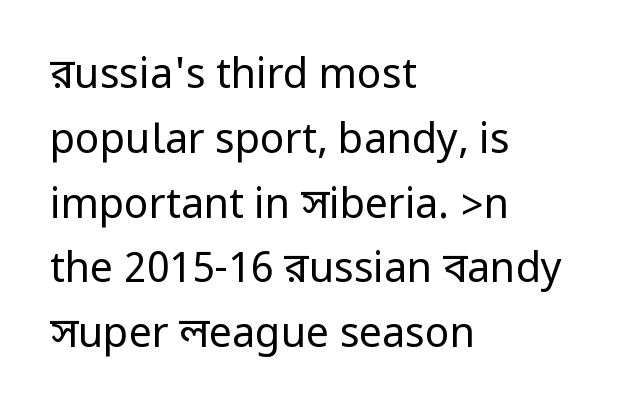
The image shows 41 px regular-weight, condensed sans-serif type, upright; set left-aligned, normal line spacing (1.58x), normal letter spacing, not underlined; low stroke contrast.
